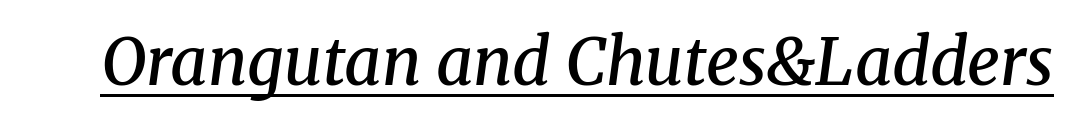
Q: Is the text bold? A: Semi-bold.
Q: Is the text italic (slanted)? A: Yes, it leans right by about 8 degrees.
Q: Is the typeface a serif or a sans-serif typeface? A: Serif.
Q: Is the text underlined? A: Yes.
Q: Is the spacing between letters normal or unusually wide? A: Normal.
Q: Width (condensed, normal, or wide)? A: Normal.
Q: Stroke contrast? A: Medium.
Q: x-height? A: Medium.
Q: Monospaced? A: No.
